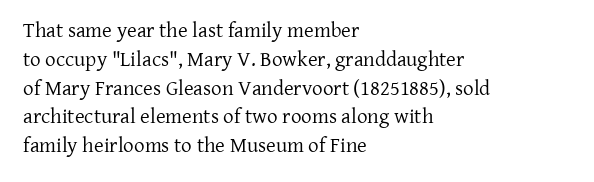
{"italic": "no", "bold": "no", "underline": "no", "align": "left", "line_spacing": "normal", "line_spacing_ratio": 1.37, "letter_spacing": "normal", "letter_spacing_em": 0.0, "glyph_px": 21}
